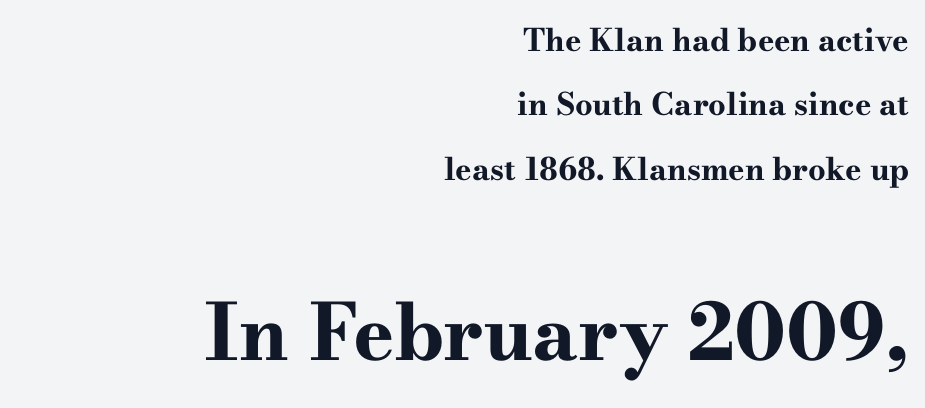
Q: Is the text bold? A: Yes.
Q: Is the text italic (slanted)? A: No, it is upright.
Q: Is the typeface a serif or a sans-serif typeface? A: Serif.
Q: Is the text underlined? A: No.
Q: How is the paragraph aligned? A: Right-aligned.
Q: Is the spacing between letters normal or unusually wide? A: Normal.
Q: Is the spacing between lines tight, normal or loose? A: Loose.
Q: Which block of text is set in a larger size, the first (top) or the second (bottom)? A: The second (bottom) one.
Q: Width (condensed, normal, or wide)? A: Wide.
Q: Stroke contrast? A: High.
Q: x-height? A: Small.
Q: Monospaced? A: No.
